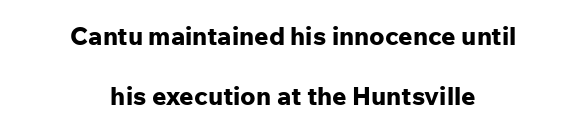
Q: Is the text bold? A: Yes.
Q: Is the text italic (slanted)? A: No, it is upright.
Q: Is the text underlined? A: No.
Q: How is the paragraph aligned? A: Centered.
Q: Is the spacing between letters normal or unusually wide? A: Normal.
Q: Is the spacing between lines tight, normal or loose? A: Loose.
